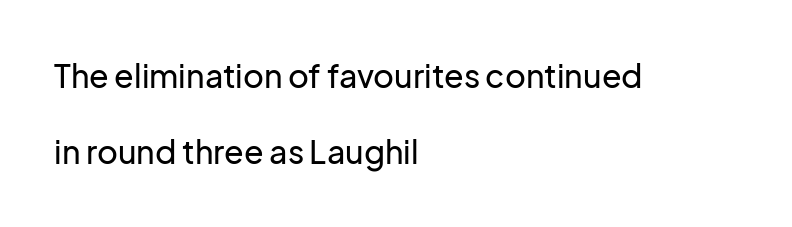
Every row of glyphs begins at an identical x-position on the left. Here the designer chose a conventional face with non-uniform glyph widths. Nope, not italic — everything's standing straight. The leading is generous, giving the passage an open texture. Type without underlining.
